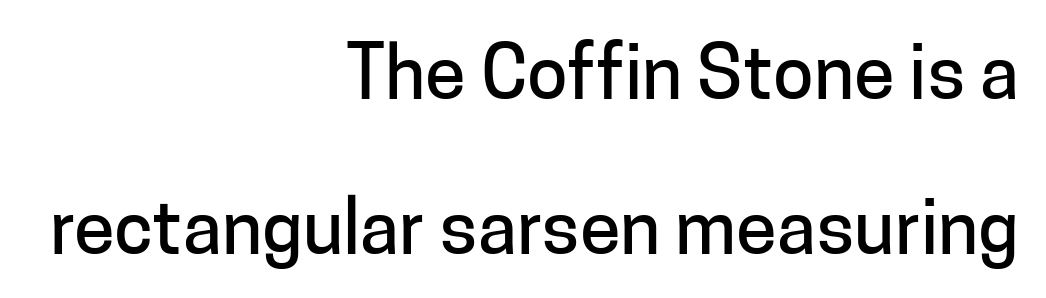
The image shows 74 px sans-serif type, upright; set right-aligned, loose line spacing (2.09x), normal letter spacing, not underlined; low stroke contrast and a medium x-height.
